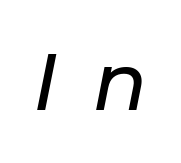
The image shows 80 px text type, italic (leaning right); set unusually wide letter spacing (+0.44 em), not underlined; low stroke contrast and a medium x-height.
